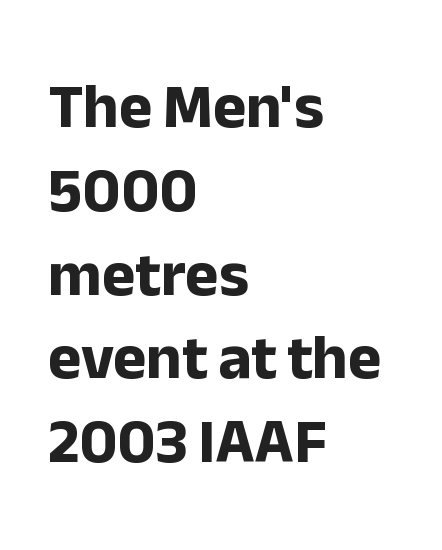
The image shows 63 px bold sans-serif type, upright; set left-aligned, normal line spacing (1.33x), normal letter spacing, not underlined; low stroke contrast and a medium x-height.
